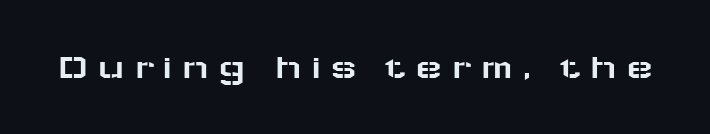
{"serif": "no", "italic": "no", "width": "wide", "stroke_contrast": "low", "x_height": "medium", "monospaced": "no", "underline": "no", "letter_spacing": "wide", "letter_spacing_em": 0.24, "glyph_px": 36}
